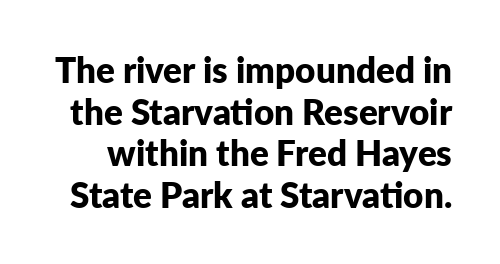
These lines keep a tight, regular rhythm from letter to letter. Does the lettering tilt? It doesn't — this is upright. Quick note: underline off. Weight: bold. The type family on display is of the sans-serif kind. This sample has the flowing, uneven cadence of proportional lettering.
